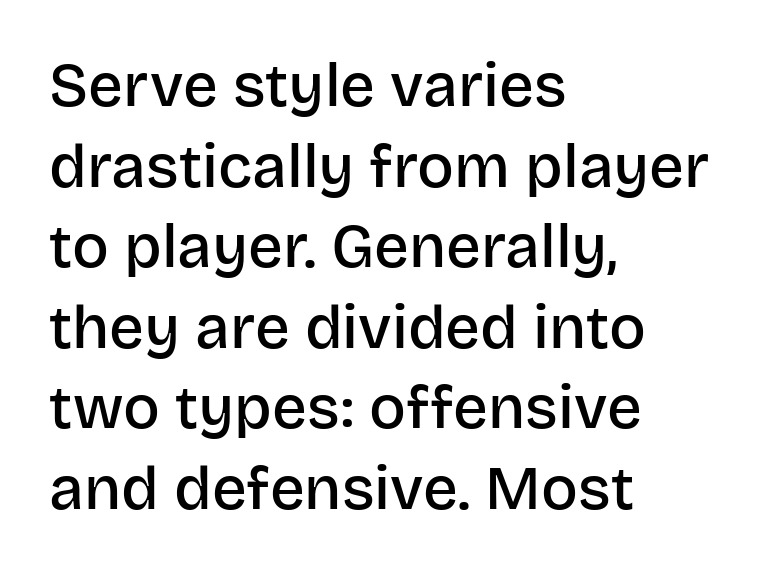
Q: Is the text bold? A: Semi-bold.
Q: Is the text italic (slanted)? A: No, it is upright.
Q: Is the typeface a serif or a sans-serif typeface? A: Sans-serif.
Q: Is the text underlined? A: No.
Q: How is the paragraph aligned? A: Left-aligned.
Q: Is the spacing between letters normal or unusually wide? A: Normal.
Q: Is the spacing between lines tight, normal or loose? A: Normal.
Q: Width (condensed, normal, or wide)? A: Normal.
Q: Stroke contrast? A: Low.
Q: x-height? A: Large.
Q: Monospaced? A: No.
